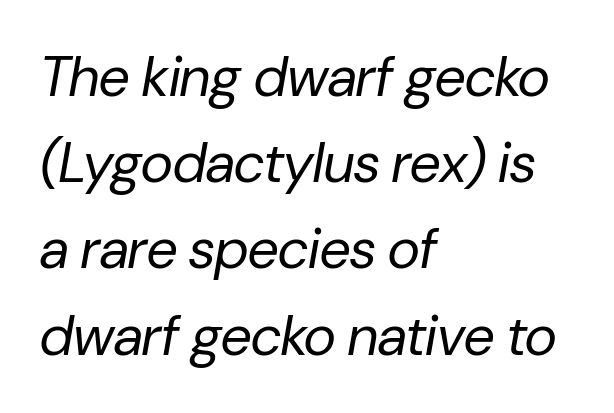
Q: Is the text bold? A: No.
Q: Is the text italic (slanted)? A: Yes, it leans right by about 10 degrees.
Q: Is the text underlined? A: No.
Q: How is the paragraph aligned? A: Left-aligned.
Q: Is the spacing between letters normal or unusually wide? A: Normal.
Q: Is the spacing between lines tight, normal or loose? A: Normal.
Q: Width (condensed, normal, or wide)? A: Normal.
Q: Stroke contrast? A: Low.
Q: x-height? A: Medium.
Q: Monospaced? A: No.
